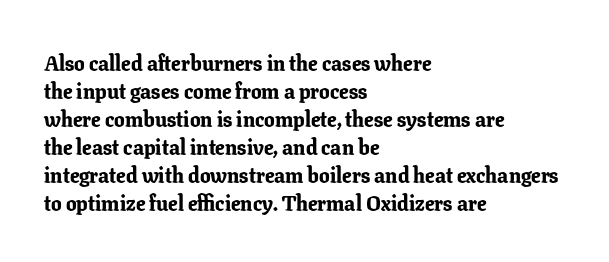
Q: Is the text bold? A: Yes.
Q: Is the text italic (slanted)? A: No, it is upright.
Q: Is the text underlined? A: No.
Q: How is the paragraph aligned? A: Left-aligned.
Q: Is the spacing between letters normal or unusually wide? A: Normal.
Q: Is the spacing between lines tight, normal or loose? A: Normal.
